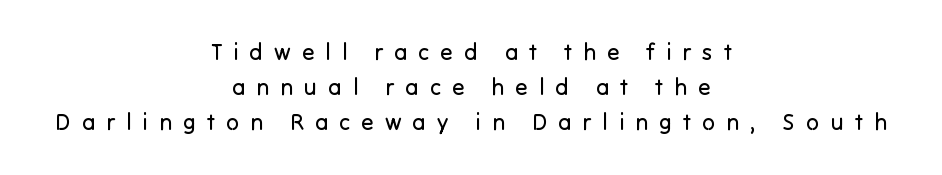
{"italic": "no", "bold": "no", "underline": "no", "align": "center", "line_spacing": "normal", "line_spacing_ratio": 1.53, "letter_spacing": "wide", "letter_spacing_em": 0.48, "glyph_px": 23}
